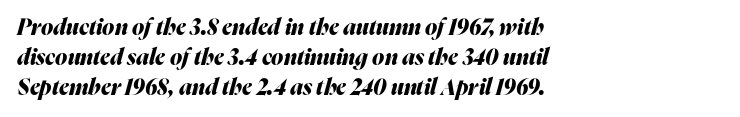
Q: Is the text bold? A: Yes.
Q: Is the text italic (slanted)? A: Yes, it leans right by about 16 degrees.
Q: Is the text underlined? A: No.
Q: How is the paragraph aligned? A: Left-aligned.
Q: Is the spacing between letters normal or unusually wide? A: Normal.
Q: Is the spacing between lines tight, normal or loose? A: Normal.
